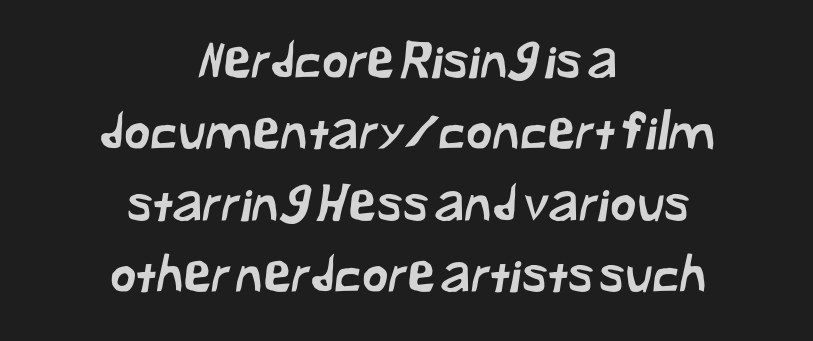
The type is set solid horizontally, with unmodified tracking. Rule under the text: the space is simply empty. Observe the absence of serifs on each vertical stroke in this sample. Reading down the column, the eye jumps a familiar distance to each next line. You could not count columns in this text — the font is proportionally spaced. These lines are centered, leaving both edges ragged.
